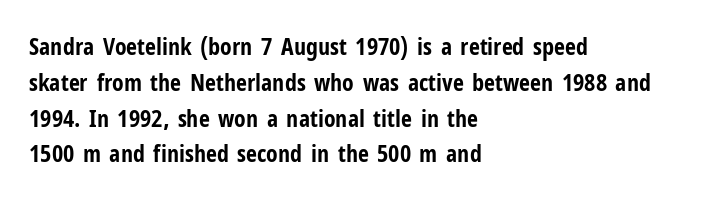
Q: Is the text bold? A: Yes.
Q: Is the text italic (slanted)? A: No, it is upright.
Q: Is the text underlined? A: No.
Q: How is the paragraph aligned? A: Left-aligned.
Q: Is the spacing between letters normal or unusually wide? A: Normal.
Q: Is the spacing between lines tight, normal or loose? A: Normal.
